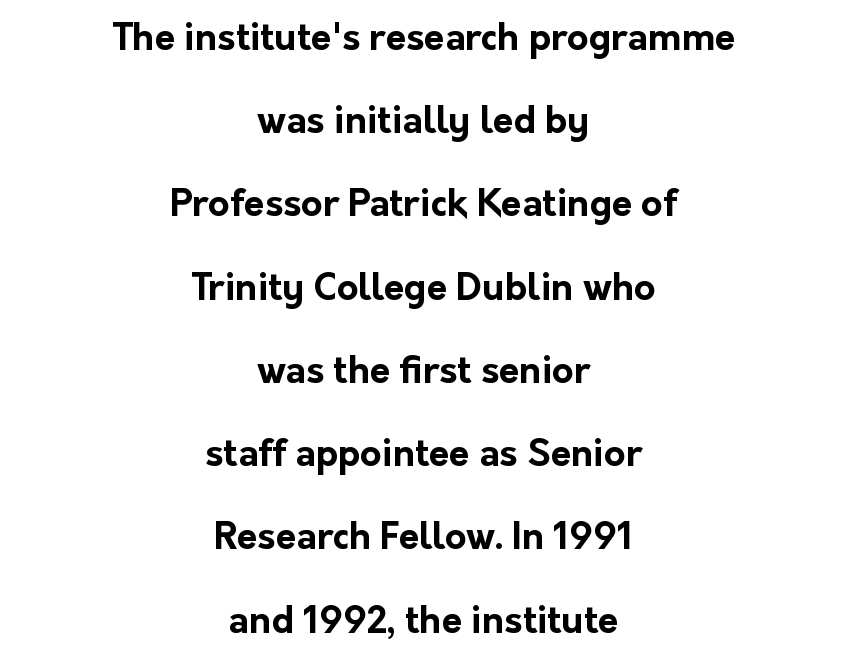
The words here are not underlined. A typesetter would call this zero additional tracking. Style check: upright. Compared with typical paragraphs, the rows here are farther apart.
